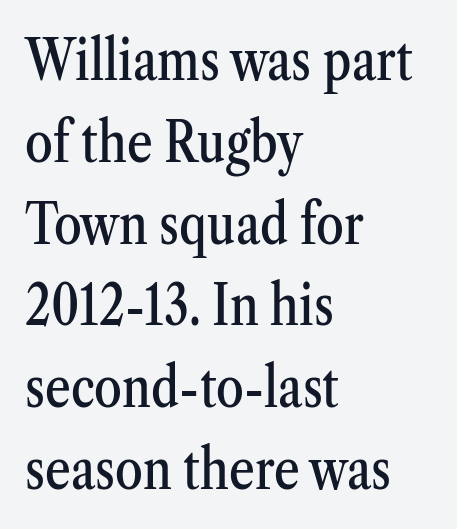
The rendering uses natural spacing where letterforms have individual widths. Caption: standard tracking, unaltered. In CSS terms this would be text-align: left. One glance says typical: line gaps are just what's usual. The typography opts for an upright posture over an oblique one.
